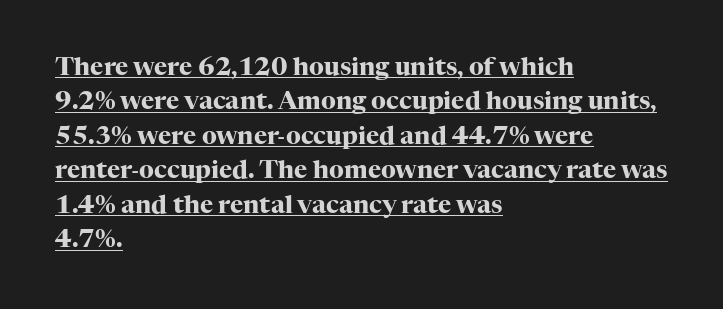
The image shows 25 px bold type, upright; set left-aligned, normal line spacing (1.38x), normal letter spacing, underlined.
